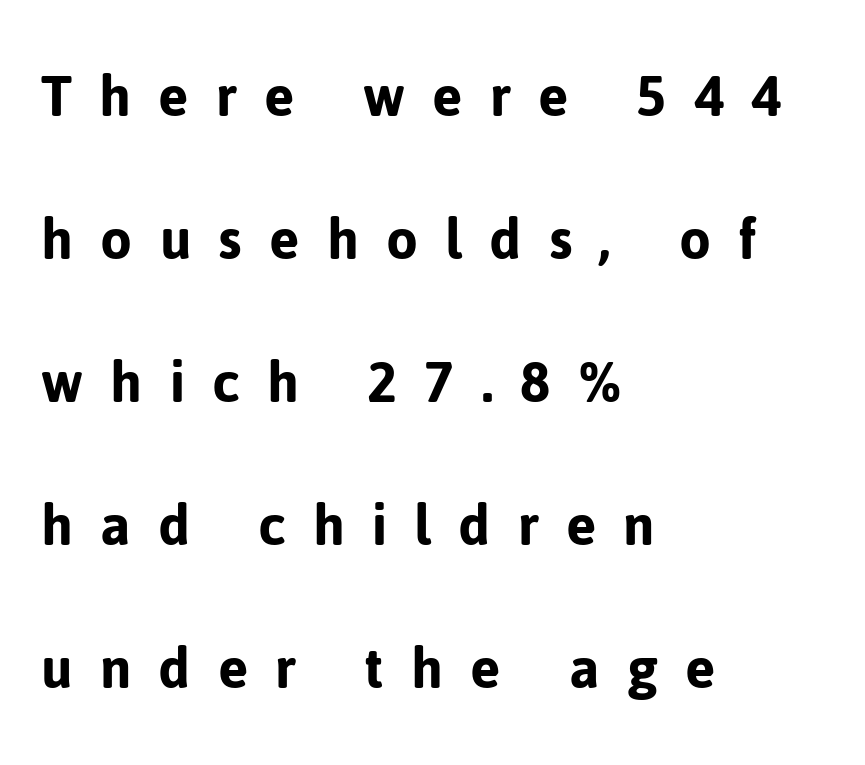
Q: Is the text italic (slanted)? A: No, it is upright.
Q: Is the typeface a serif or a sans-serif typeface? A: Sans-serif.
Q: Is the text underlined? A: No.
Q: How is the paragraph aligned? A: Left-aligned.
Q: Is the spacing between letters normal or unusually wide? A: Unusually wide.
Q: Is the spacing between lines tight, normal or loose? A: Loose.
Q: Width (condensed, normal, or wide)? A: Normal.
Q: Stroke contrast? A: Low.
Q: x-height? A: Medium.
Q: Monospaced? A: No.
